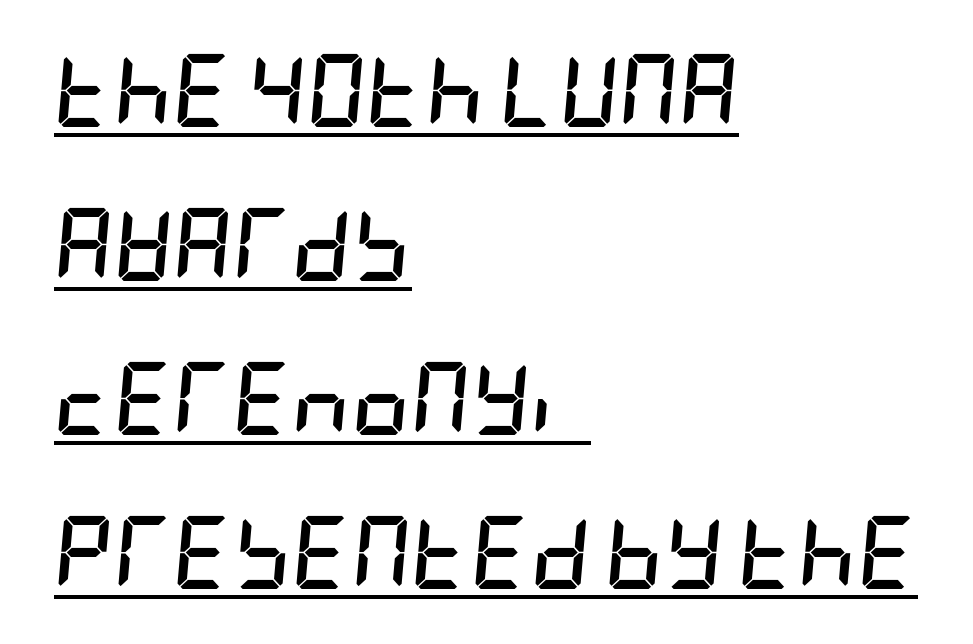
Q: Is the text bold? A: Yes.
Q: Is the text italic (slanted)? A: Yes, it leans right by about 5 degrees.
Q: Is the text underlined? A: Yes.
Q: How is the paragraph aligned? A: Left-aligned.
Q: Is the spacing between letters normal or unusually wide? A: Normal.
Q: Is the spacing between lines tight, normal or loose? A: Loose.
Q: Width (condensed, normal, or wide)? A: Condensed.
Q: Stroke contrast? A: Low.
Q: x-height? A: Large.
